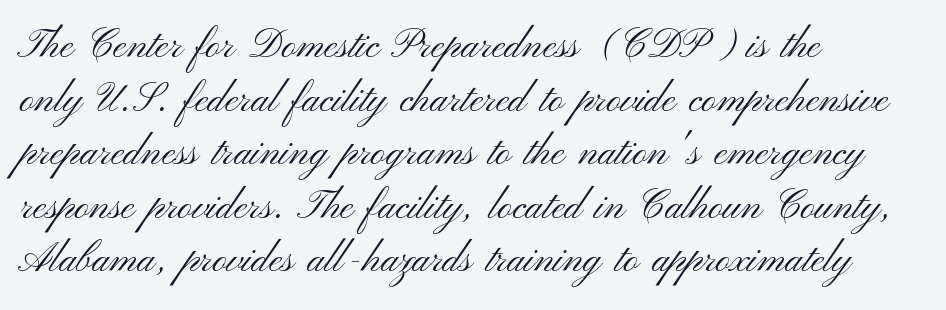
Q: Is the text bold? A: No.
Q: Is the text italic (slanted)? A: Yes.
Q: Is the typeface a serif or a sans-serif typeface? A: Sans-serif.
Q: Is the text underlined? A: No.
Q: How is the paragraph aligned? A: Left-aligned.
Q: Is the spacing between letters normal or unusually wide? A: Normal.
Q: Is the spacing between lines tight, normal or loose? A: Normal.
Q: Width (condensed, normal, or wide)? A: Wide.
Q: Stroke contrast? A: Medium.
Q: x-height? A: Small.
Q: Monospaced? A: No.
